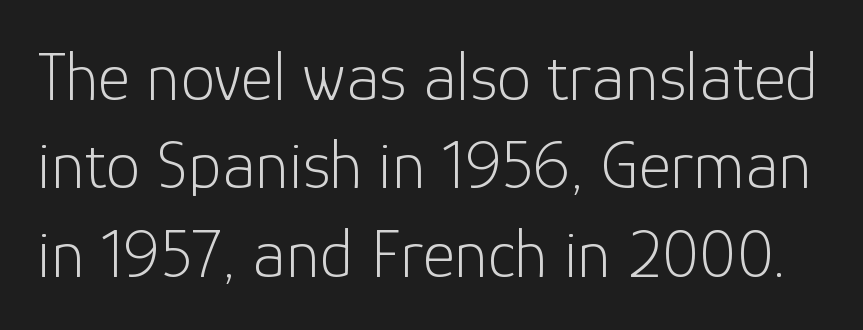
The baseline area is clear. Spacing between characters is what you'd get straight out of the box. The rows are spaced the way most documents space them. Unlike italic type, these characters show no tilt at all. On a weight scale, this lands at 450 or below.
